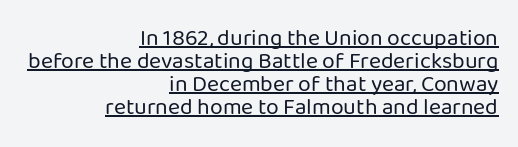
This sample trades vertical openness for compactness between lines. This rendering leaves character spacing at its baseline value. Typeset ragged left — the right edge is the straight one. Vertical strokes here are truly vertical. Weight: in the light-to-regular range. This is underlined copy, the kind a proofreader might mark for attention.
